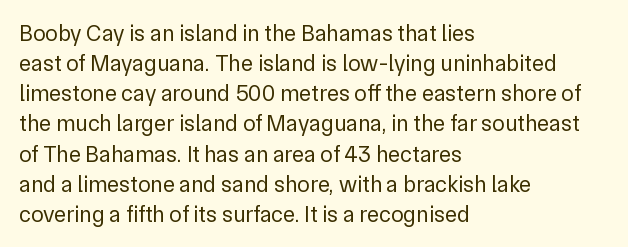
Teacher's note: observe the even left margin — that is flush-left alignment. Does extra space separate the letters? No, they use regular spacing. In terms of posture, this sample is upright. The glyphs are unaccompanied by any horizontal stroke below them. The lines sit at an ordinary, default distance from one another.
